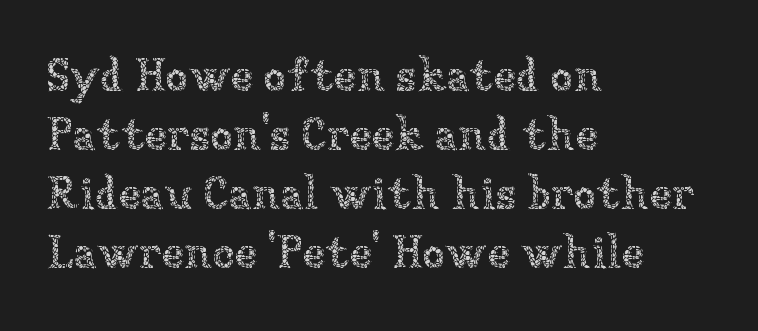
Q: Is the text bold? A: No.
Q: Is the text italic (slanted)? A: No, it is upright.
Q: Is the text underlined? A: No.
Q: How is the paragraph aligned? A: Left-aligned.
Q: Is the spacing between letters normal or unusually wide? A: Normal.
Q: Is the spacing between lines tight, normal or loose? A: Normal.
Q: Width (condensed, normal, or wide)? A: Normal.
Q: Stroke contrast? A: Low.
Q: x-height? A: Medium.
Q: Monospaced? A: No.
